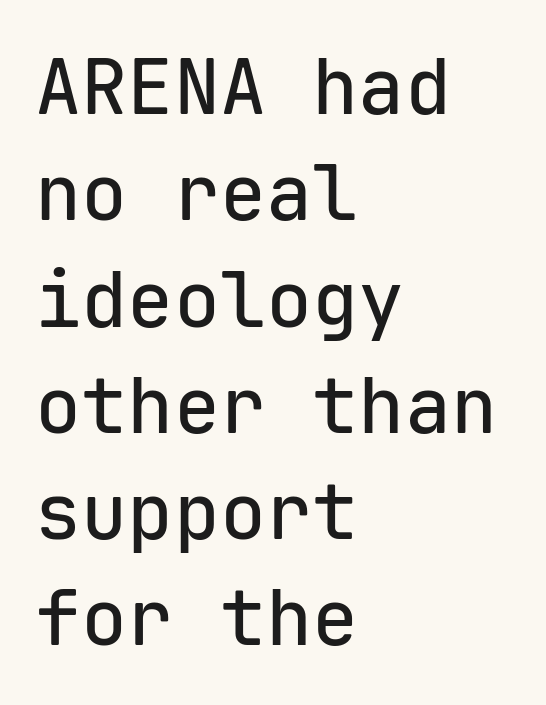
{"serif": "no", "italic": "no", "width": "normal", "stroke_contrast": "low", "x_height": "medium", "monospaced": "yes", "underline": "no", "align": "left", "line_spacing": "normal", "line_spacing_ratio": 1.38, "letter_spacing": "normal", "letter_spacing_em": 0.0, "glyph_px": 77}
